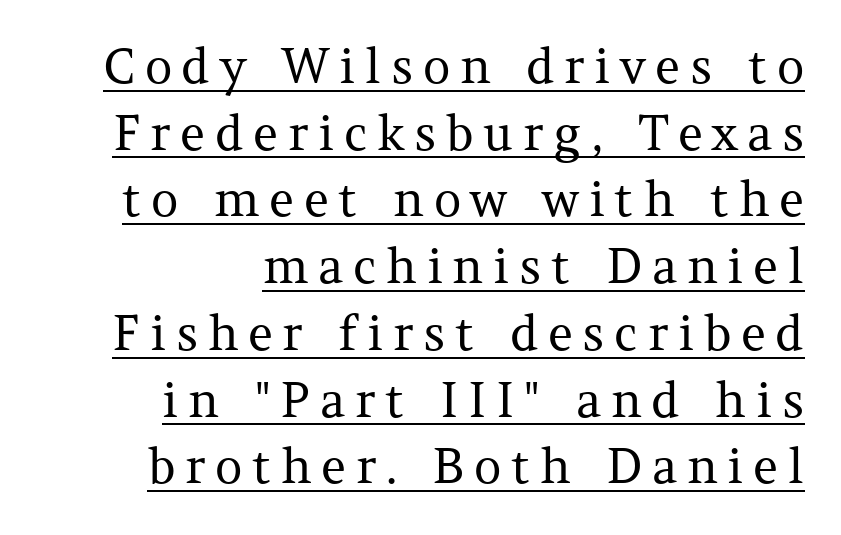
{"serif": "yes", "italic": "no", "bold": "no", "weight": "regular", "width": "normal", "stroke_contrast": "medium", "x_height": "medium", "monospaced": "no", "underline": "yes", "align": "right", "line_spacing": "normal", "line_spacing_ratio": 1.39, "letter_spacing": "wide", "letter_spacing_em": 0.2, "glyph_px": 48}
